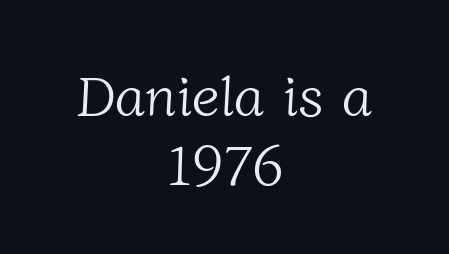
Q: Is the text bold? A: No.
Q: Is the typeface a serif or a sans-serif typeface? A: Serif.
Q: Is the text underlined? A: No.
Q: How is the paragraph aligned? A: Centered.
Q: Is the spacing between letters normal or unusually wide? A: Normal.
Q: Width (condensed, normal, or wide)? A: Normal.
Q: Stroke contrast? A: Low.
Q: x-height? A: Medium.
Q: Monospaced? A: No.
